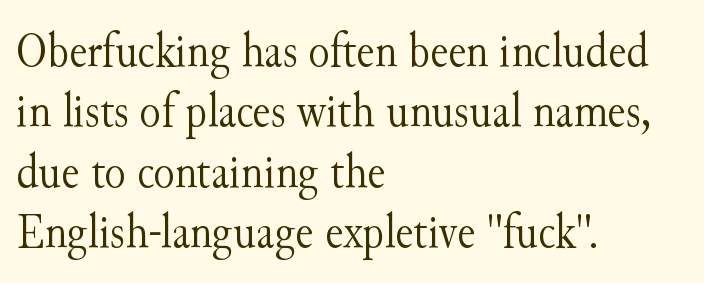
Q: Is the text bold? A: No.
Q: Is the text italic (slanted)? A: No, it is upright.
Q: Is the typeface a serif or a sans-serif typeface? A: Serif.
Q: Is the text underlined? A: No.
Q: How is the paragraph aligned? A: Left-aligned.
Q: Is the spacing between letters normal or unusually wide? A: Normal.
Q: Width (condensed, normal, or wide)? A: Normal.
Q: Stroke contrast? A: Medium.
Q: x-height? A: Small.
Q: Monospaced? A: No.
